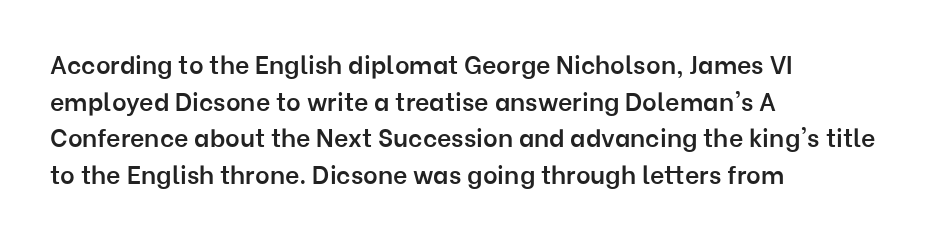
The image shows 25 px text type, upright; set left-aligned, normal line spacing (1.47x), normal letter spacing, not underlined.
